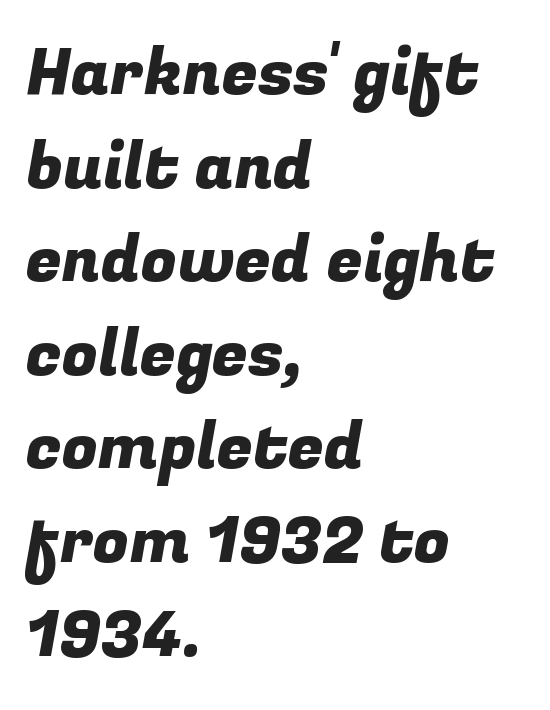
The letters advance in unequal steps, a hallmark of proportional type. Students, note that the glyphs here touch the page at normal intervals. The specimen omits any rule beneath the text block's lines. Left-aligned paragraph, ragged on the right. Regular leading.
